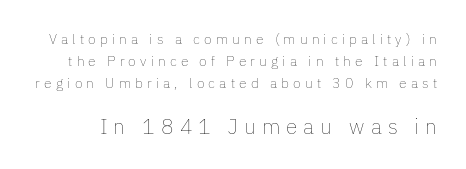
The image shows 21 px text type, upright; set normal line spacing (1.57x), unusually wide letter spacing (+0.29 em), not underlined; the second (bottom) block is 1.5x larger.
